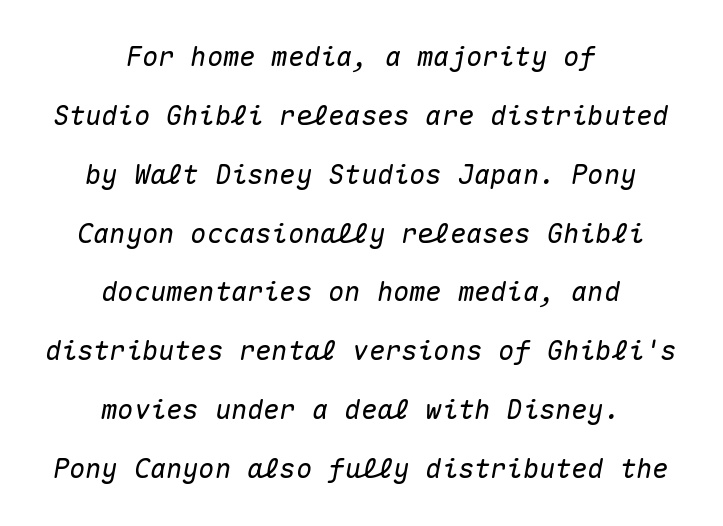
{"italic": "yes", "lean": "right", "slant_degrees": 10, "underline": "no", "align": "center", "line_spacing": "loose", "line_spacing_ratio": 2.18, "letter_spacing": "normal", "letter_spacing_em": 0.0, "glyph_px": 27}
